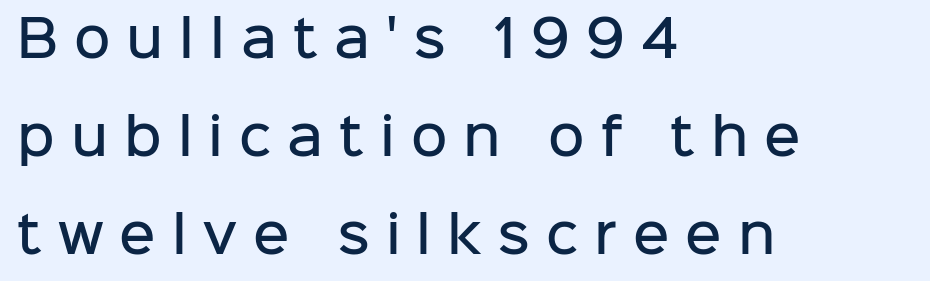
The image shows 50 px semibold sans-serif type, upright; set left-aligned, loose line spacing (1.96x), unusually wide letter spacing (+0.32 em), not underlined; low stroke contrast and a medium x-height.
